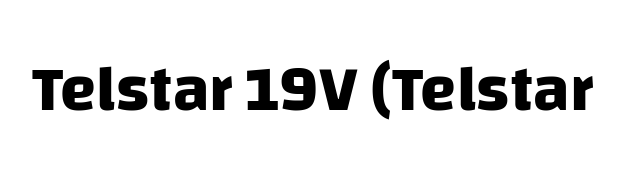
{"serif": "no", "bold": "yes", "weight": "heavy", "width": "normal", "stroke_contrast": "low", "x_height": "large", "monospaced": "no", "underline": "no", "letter_spacing": "normal", "letter_spacing_em": 0.0, "glyph_px": 65}
